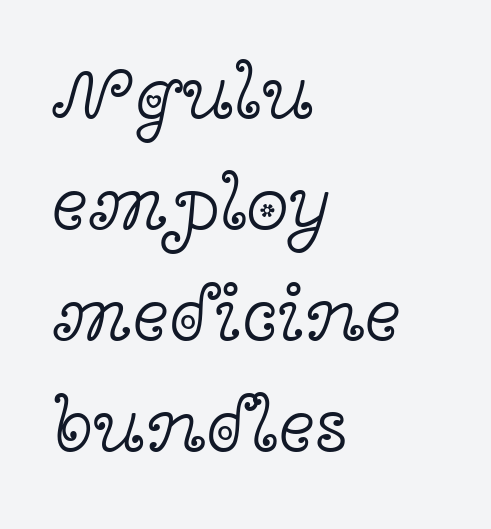
A typesetter would call this leading conventional body-copy spacing. Stems and bowls with no extra thickness — not bold. Characters follow at the spacing the type designer built in. Posture: upright roman. I'd call this a serif setting — the letters wear small feet. These lines stack with their left ends in a neat column.
